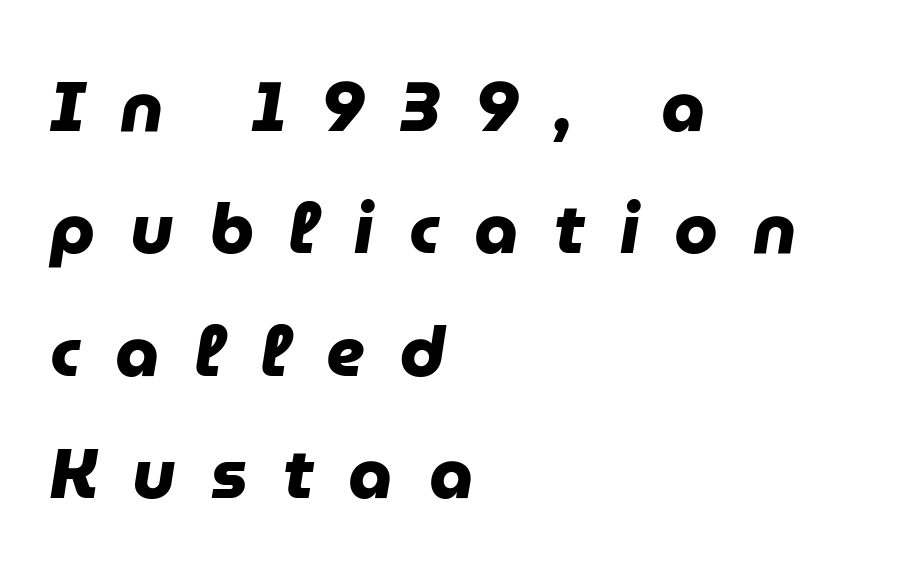
{"serif": "no", "bold": "yes", "weight": "heavy", "width": "normal", "stroke_contrast": "low", "x_height": "medium", "monospaced": "no", "underline": "no", "align": "left", "line_spacing_ratio": 1.75, "letter_spacing": "wide", "letter_spacing_em": 0.5, "glyph_px": 70}
